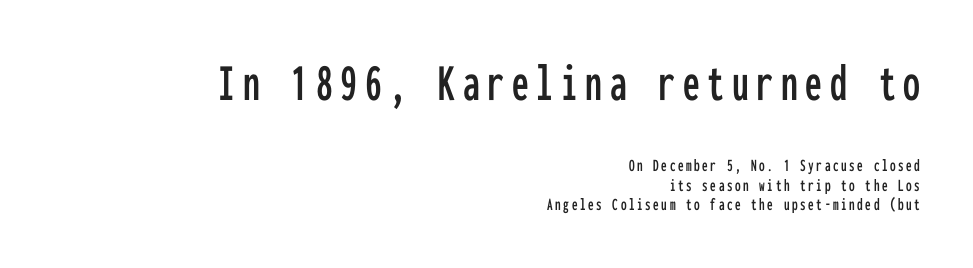
Q: Is the text italic (slanted)? A: No, it is upright.
Q: Is the typeface a serif or a sans-serif typeface? A: Sans-serif.
Q: Is the text underlined? A: No.
Q: How is the paragraph aligned? A: Right-aligned.
Q: Is the spacing between lines tight, normal or loose? A: Tight.
Q: Which block of text is set in a larger size, the first (top) or the second (bottom)? A: The first (top) one.
Q: Width (condensed, normal, or wide)? A: Condensed.
Q: Stroke contrast? A: Low.
Q: x-height? A: Medium.
Q: Monospaced? A: Yes.
